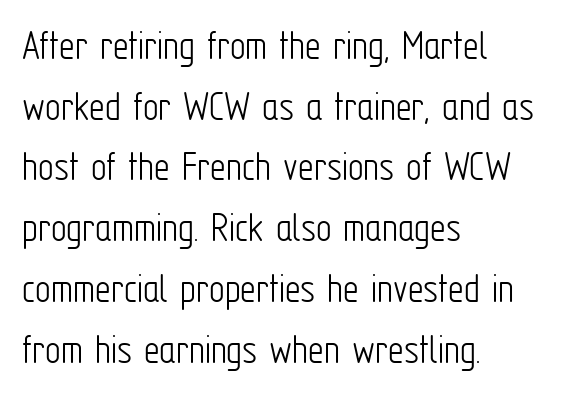
The image shows 44 px light, condensed sans-serif type, upright; set left-aligned, normal line spacing (1.38x), normal letter spacing, not underlined; low stroke contrast and a medium x-height.
